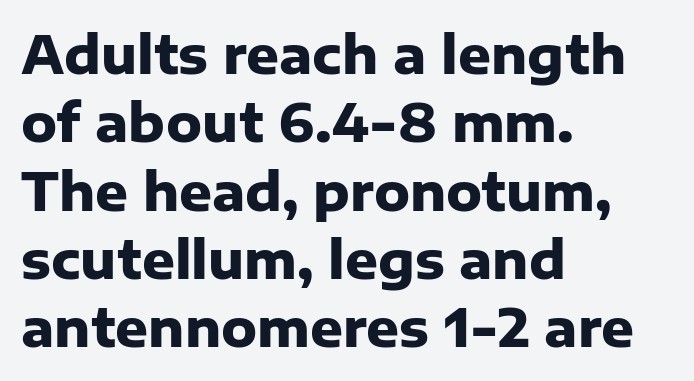
The image shows 51 px heavy sans-serif type, upright; set left-aligned, normal line spacing (1.34x), normal letter spacing, not underlined; low stroke contrast and a medium x-height.
